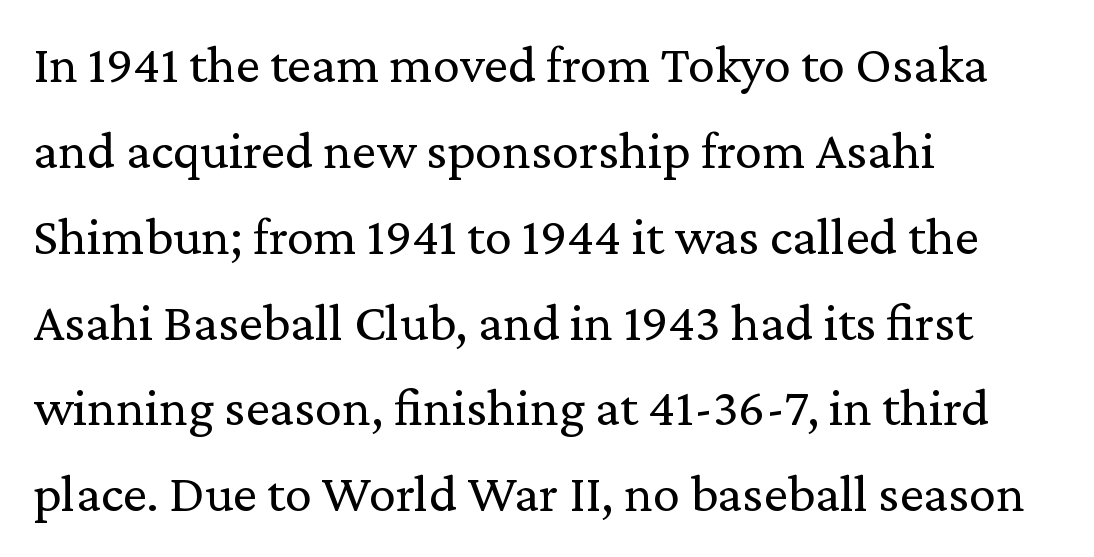
{"serif": "yes", "italic": "no", "bold": "no", "weight": "regular", "width": "normal", "stroke_contrast": "low", "x_height": "medium", "monospaced": "no", "underline": "no", "align": "left", "line_spacing": "normal", "line_spacing_ratio": 1.59, "letter_spacing": "normal", "letter_spacing_em": 0.0, "glyph_px": 54}
